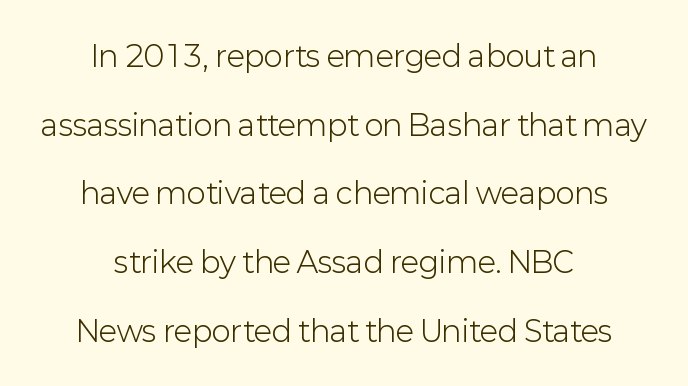
The image shows 29 px light sans-serif type, upright; set centered, loose line spacing (2.37x), normal letter spacing, not underlined; low stroke contrast and a medium x-height.
